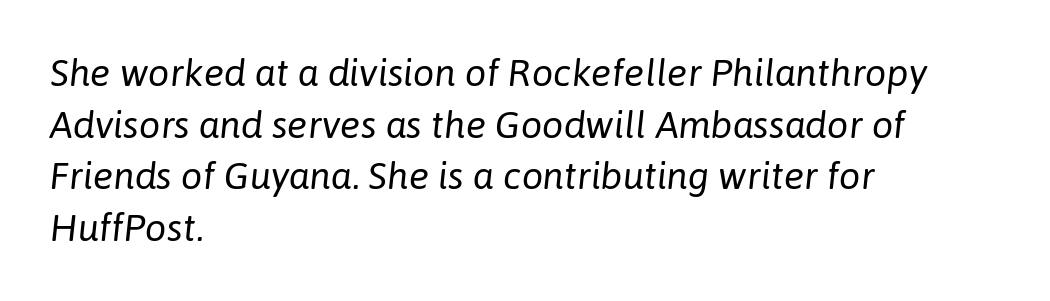
{"italic": "yes", "lean": "right", "slant_degrees": 6, "bold": "no", "weight": "regular", "width": "normal", "stroke_contrast": "low", "x_height": "medium", "monospaced": "no", "underline": "no", "align": "left", "line_spacing": "normal", "line_spacing_ratio": 1.36, "letter_spacing": "normal", "letter_spacing_em": 0.0, "glyph_px": 38}
